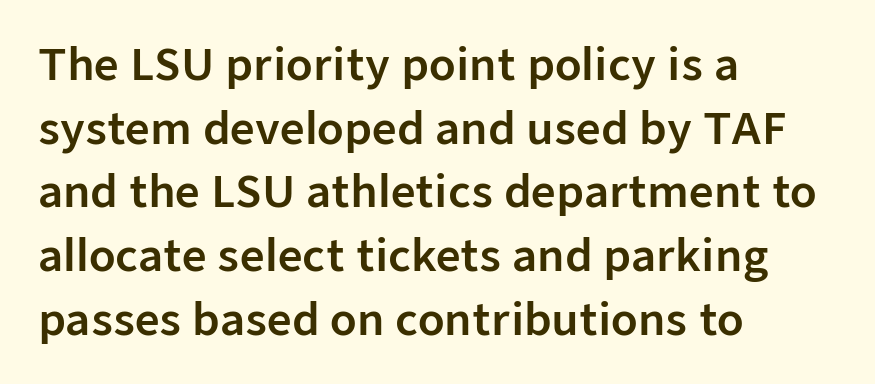
Q: Is the text italic (slanted)? A: No, it is upright.
Q: Is the typeface a serif or a sans-serif typeface? A: Sans-serif.
Q: Is the text underlined? A: No.
Q: How is the paragraph aligned? A: Left-aligned.
Q: Is the spacing between letters normal or unusually wide? A: Normal.
Q: Is the spacing between lines tight, normal or loose? A: Normal.
Q: Width (condensed, normal, or wide)? A: Normal.
Q: Stroke contrast? A: Low.
Q: x-height? A: Medium.
Q: Monospaced? A: No.
